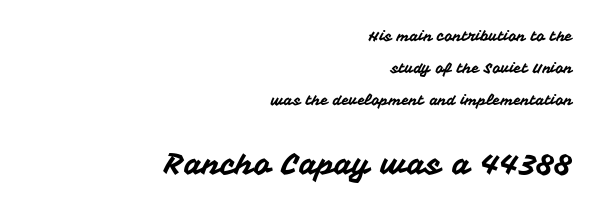
Does the type have serifs? No, each stem ends abruptly. Looks like regular typesetting: each glyph gets only the width it needs. Layout note: lines flush right. The passage shown has conventional tracking throughout.
